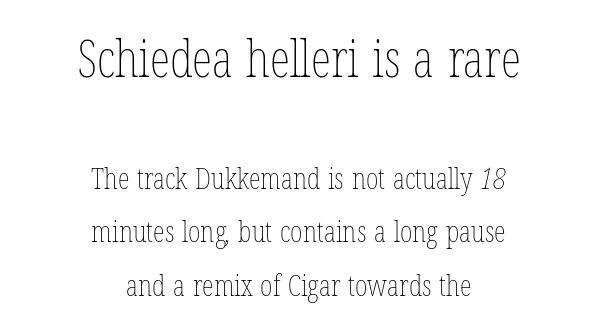
Q: Is the text bold? A: No.
Q: Is the text underlined? A: No.
Q: How is the paragraph aligned? A: Centered.
Q: Is the spacing between letters normal or unusually wide? A: Normal.
Q: Which block of text is set in a larger size, the first (top) or the second (bottom)? A: The first (top) one.
Q: Width (condensed, normal, or wide)? A: Condensed.
Q: Stroke contrast? A: Low.
Q: x-height? A: Medium.
Q: Monospaced? A: No.
